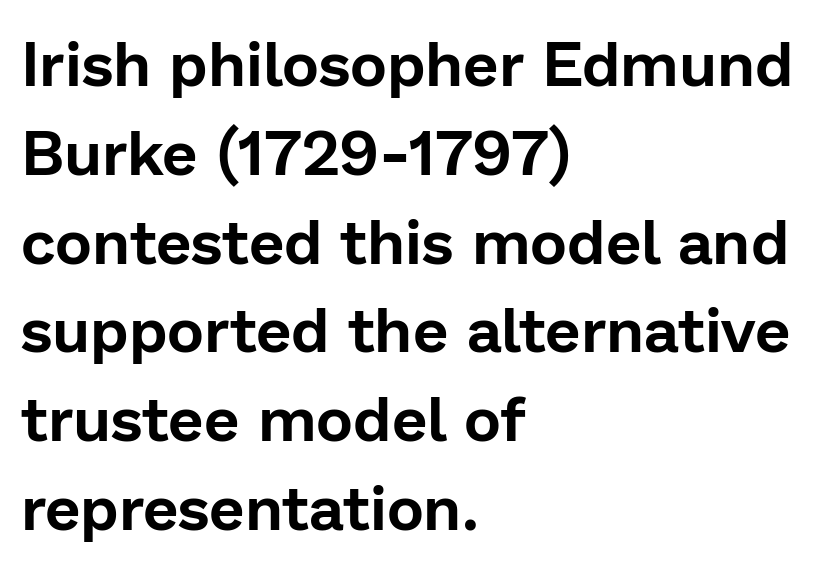
Note: no serifs on the glyphs. This sample has the flowing, uneven cadence of proportional lettering. A normal amount of white space separates one row of letters from the next. This is the regular roman posture of the typeface. A bare baseline throughout the passage.
